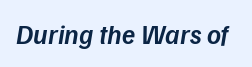
{"italic": "yes", "lean": "right", "slant_degrees": 9, "bold": "semi", "underline": "no", "letter_spacing": "normal", "letter_spacing_em": 0.0, "glyph_px": 27}
